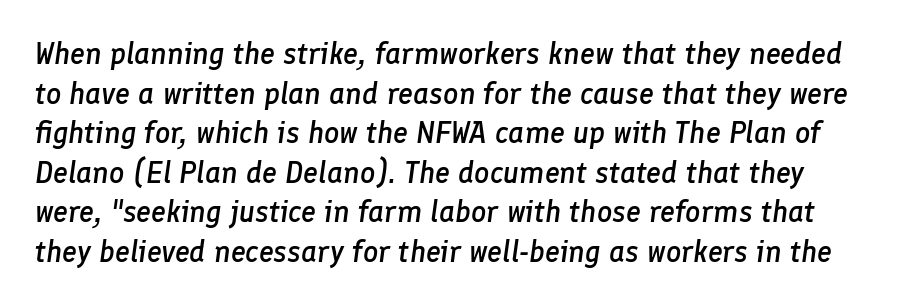
The image shows 30 px semibold type, italic (leaning right); set normal line spacing (1.32x), normal letter spacing, not underlined; low stroke contrast and a medium x-height.
